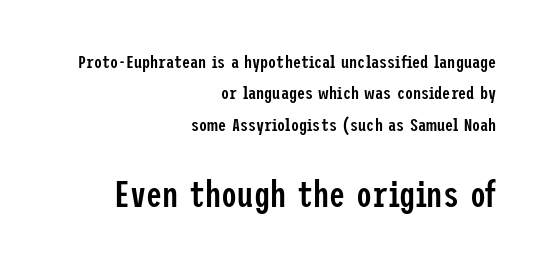
Q: Is the text bold? A: Semi-bold.
Q: Is the text italic (slanted)? A: No, it is upright.
Q: Is the typeface a serif or a sans-serif typeface? A: Sans-serif.
Q: Is the text underlined? A: No.
Q: How is the paragraph aligned? A: Right-aligned.
Q: Is the spacing between letters normal or unusually wide? A: Normal.
Q: Which block of text is set in a larger size, the first (top) or the second (bottom)? A: The second (bottom) one.
Q: Width (condensed, normal, or wide)? A: Condensed.
Q: Stroke contrast? A: Low.
Q: x-height? A: Medium.
